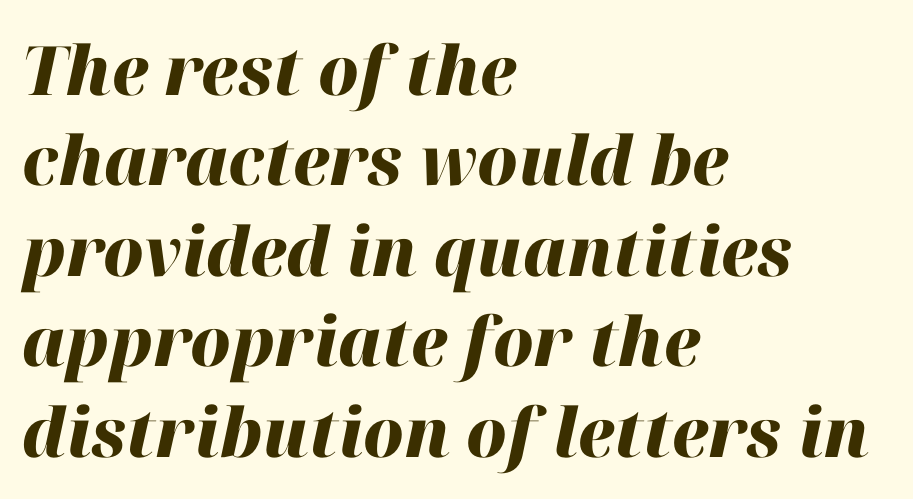
{"italic": "yes", "lean": "right", "slant_degrees": 12, "bold": "yes", "weight": "heavy", "width": "normal", "stroke_contrast": "high", "x_height": "medium", "monospaced": "no", "underline": "no", "align": "left", "line_spacing": "normal", "line_spacing_ratio": 1.33, "letter_spacing": "normal", "letter_spacing_em": 0.0, "glyph_px": 68}
